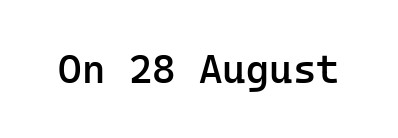
The image shows 40 px semibold sans-serif type, upright, monospaced; set normal letter spacing, not underlined; low stroke contrast and a medium x-height.
